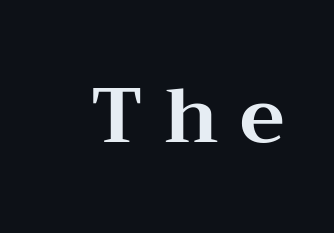
Italic? Not at all — the glyphs are vertical. The rendering uses a bold face; every stroke is thick and dark. What kind of face is this? One with serifs. The letters are spread apart with noticeably loose tracking. Any mark beneath the type? The region is blank.
